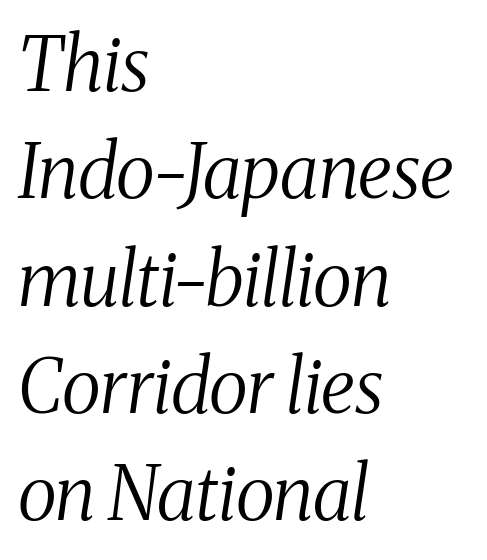
{"serif": "yes", "italic": "yes", "lean": "right", "slant_degrees": 8, "bold": "no", "weight": "regular", "width": "condensed", "stroke_contrast": "medium", "x_height": "medium", "monospaced": "no", "underline": "no", "align": "left", "line_spacing": "normal", "line_spacing_ratio": 1.45, "letter_spacing": "normal", "letter_spacing_em": 0.0, "glyph_px": 74}
